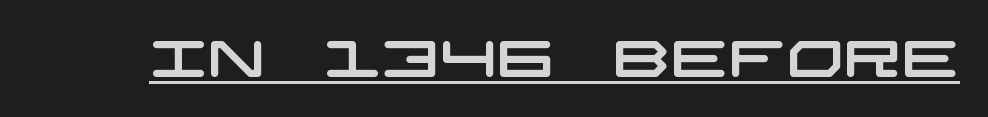
Underline: present. Each word holds together tightly as a unit, with standard inter-letter gaps. The designer went with a sans here, leaving each stem footless.
